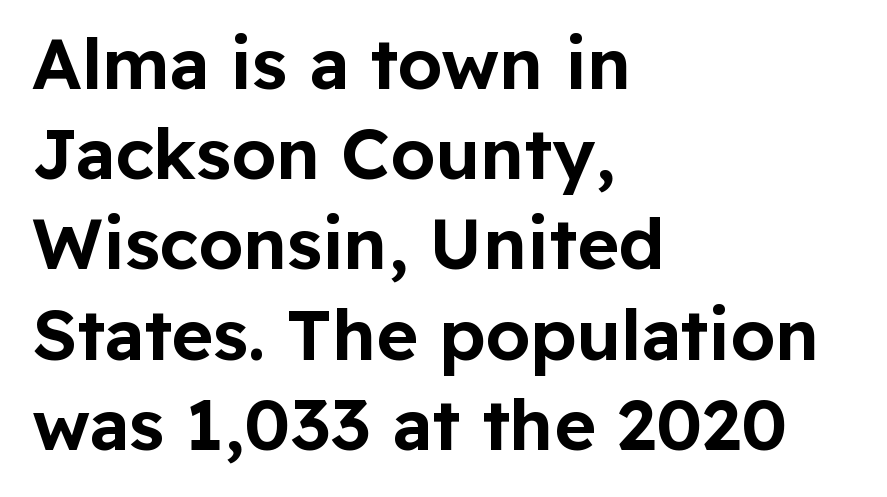
Q: Is the text italic (slanted)? A: No, it is upright.
Q: Is the typeface a serif or a sans-serif typeface? A: Sans-serif.
Q: Is the text underlined? A: No.
Q: How is the paragraph aligned? A: Left-aligned.
Q: Is the spacing between letters normal or unusually wide? A: Normal.
Q: Is the spacing between lines tight, normal or loose? A: Normal.
Q: Width (condensed, normal, or wide)? A: Normal.
Q: Stroke contrast? A: Low.
Q: x-height? A: Medium.
Q: Monospaced? A: No.
